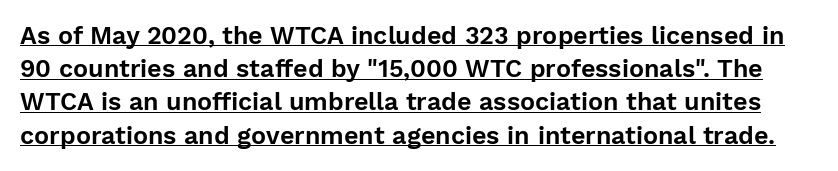
This block has exactly the height ordinary leading produces. Spacing between characters is what you'd get straight out of the box. Beneath each row of characters lies a ruled line. Italic? Not at all — the glyphs are vertical.
